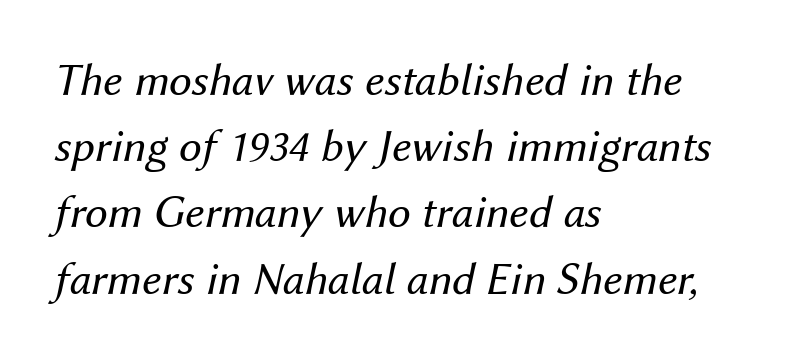
Q: Is the text bold? A: No.
Q: Is the text italic (slanted)? A: Yes, it leans right by about 12 degrees.
Q: Is the text underlined? A: No.
Q: How is the paragraph aligned? A: Left-aligned.
Q: Is the spacing between letters normal or unusually wide? A: Normal.
Q: Is the spacing between lines tight, normal or loose? A: Normal.
Q: Width (condensed, normal, or wide)? A: Normal.
Q: Stroke contrast? A: Medium.
Q: x-height? A: Medium.
Q: Monospaced? A: No.
